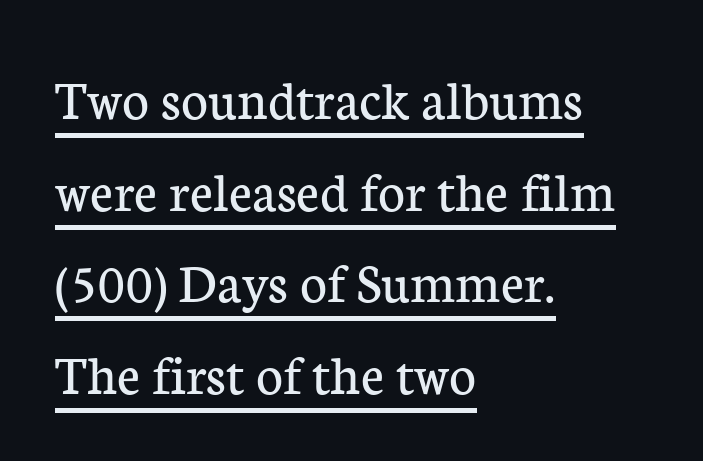
{"serif": "yes", "italic": "no", "bold": "no", "weight": "regular", "width": "normal", "stroke_contrast": "low", "x_height": "medium", "monospaced": "no", "underline": "yes", "align": "left", "line_spacing": "normal", "line_spacing_ratio": 1.58, "letter_spacing": "normal", "letter_spacing_em": 0.0, "glyph_px": 58}
